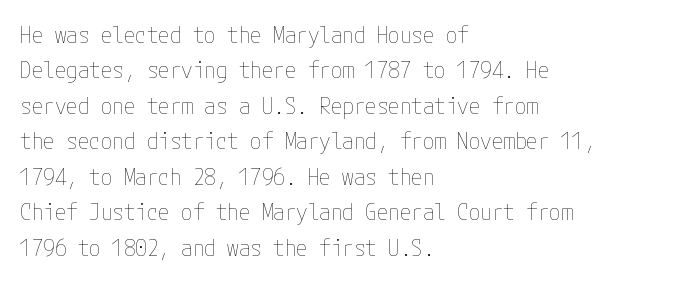
The image shows 23 px text type, upright; set left-aligned, normal line spacing (1.54x), normal letter spacing, not underlined.
